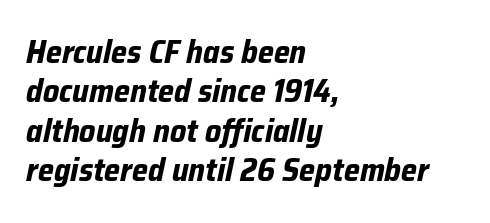
This rendering uses left alignment, leaving the right contour irregular. The face used here is proportionally spaced, like ordinary book or web type. Does the lettering tilt? It does — this is italic. Set as a true bold cut, around the 700 mark. Plain, unruled lines of type.
